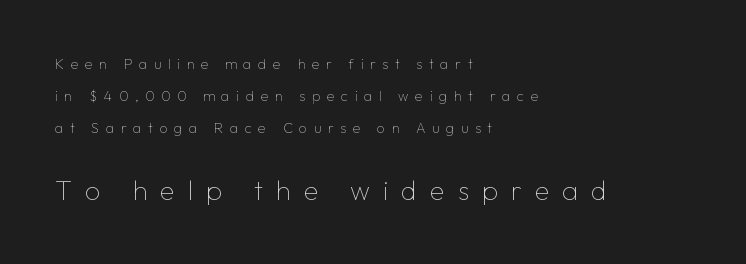
The image shows 27 px text type, upright; set left-aligned, loose line spacing (2.3x), unusually wide letter spacing (+0.48 em), not underlined; the second (bottom) block is 1.93x larger.
